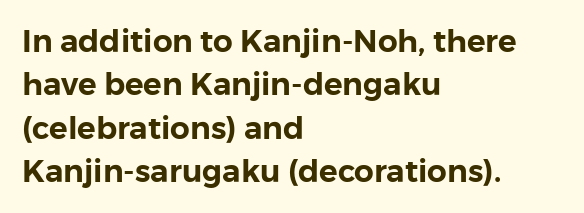
{"serif": "no", "italic": "no", "width": "normal", "x_height": "medium", "monospaced": "no", "underline": "no", "align": "left", "line_spacing": "normal", "line_spacing_ratio": 1.4, "letter_spacing": "normal", "letter_spacing_em": 0.0, "glyph_px": 31}
